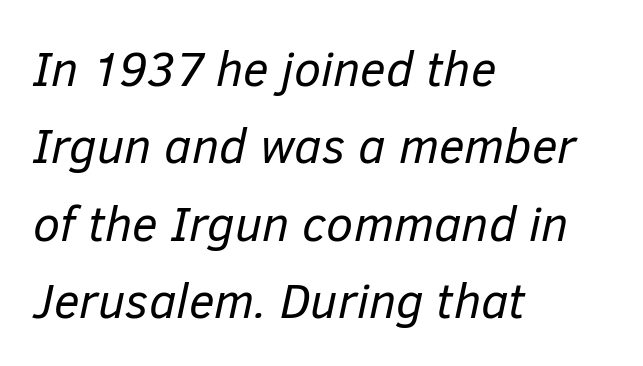
Slanted lettering throughout. These lines keep a tight, regular rhythm from letter to letter. The foot of each line stays bare and open. Is the stroke heavy? The answer is a plain regular-or-lighter. The typesetter chose a ragged-right arrangement here. Each new line begins a customary step beneath the previous one.
